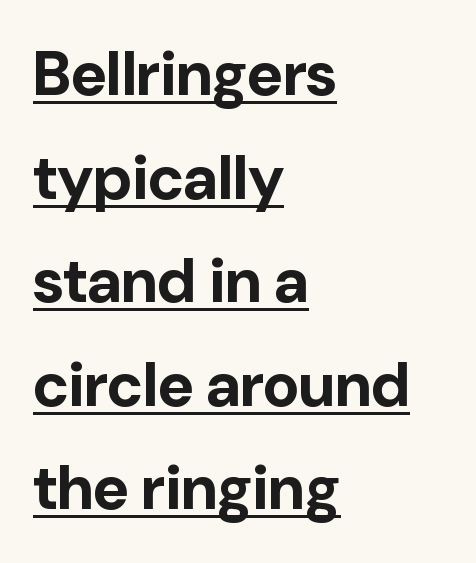
Q: Is the text bold? A: Yes.
Q: Is the text italic (slanted)? A: No, it is upright.
Q: Is the typeface a serif or a sans-serif typeface? A: Sans-serif.
Q: Is the text underlined? A: Yes.
Q: How is the paragraph aligned? A: Left-aligned.
Q: Is the spacing between letters normal or unusually wide? A: Normal.
Q: Is the spacing between lines tight, normal or loose? A: Normal.
Q: Width (condensed, normal, or wide)? A: Normal.
Q: Stroke contrast? A: Low.
Q: x-height? A: Medium.
Q: Monospaced? A: No.
